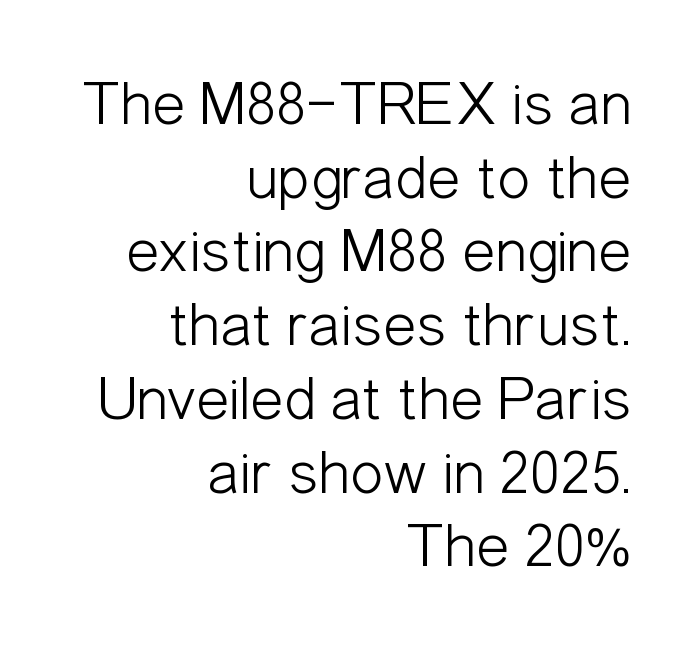
{"serif": "no", "italic": "no", "bold": "no", "weight": "light", "width": "condensed", "stroke_contrast": "low", "x_height": "medium", "monospaced": "no", "underline": "no", "align": "right", "line_spacing_ratio": 1.17, "letter_spacing": "normal", "letter_spacing_em": 0.0, "glyph_px": 63}
